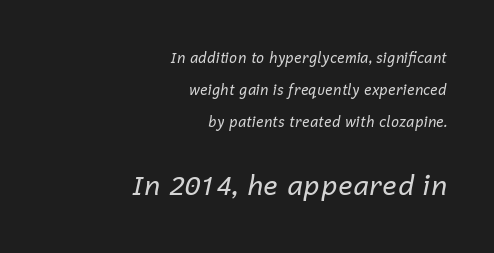
Line ends are locked; line starts wander. The face used here appears at its bigger size in the lower chunk. Ink coverage per letter is moderate at most. Baseline-to-baseline distance is far greater than the letter height. Nobody drew a line under any word here. Tall strokes in this sample are angled rather than plumb.
